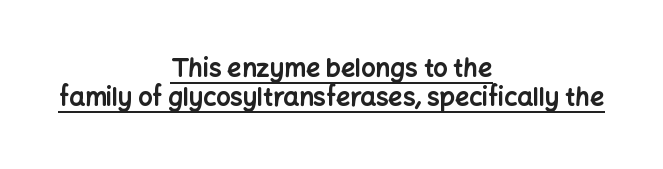
The glyphs have the mass of a bold cut. Looks like someone drew a line under every word here. This sample trades vertical openness for compactness between lines. No italicization has been applied; the sample stays upright. Letter spacing: default.
